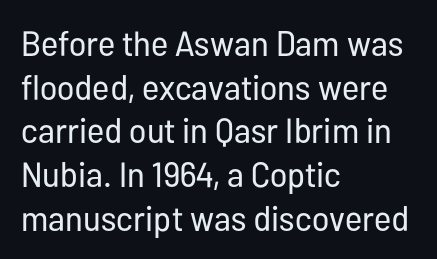
Each row of text sits above clean, open space. Notice how the stems are strictly vertical — no italics here. Is the block centered? No — it sits flush against the left margin. Think of a printed novel: that variable character pitch is what you see here.
